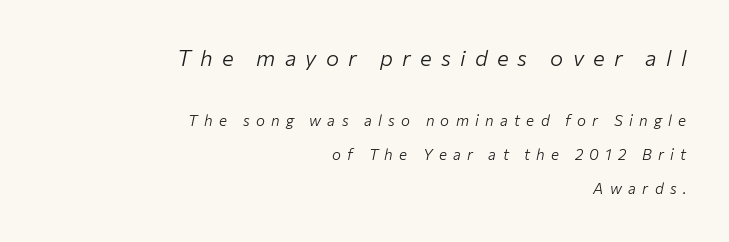
The face used here appears at its bigger size in the upper chunk. Is the type heavy? It reads as light-to-regular instead. Inter-character spacing is expanded well beyond the font's built-in metrics. Horizontal alignment here is rightward, an uncommon choice for prose. Honestly, there is no underline to notice here at all. Interline gaps are noticeably wide in this sample.
